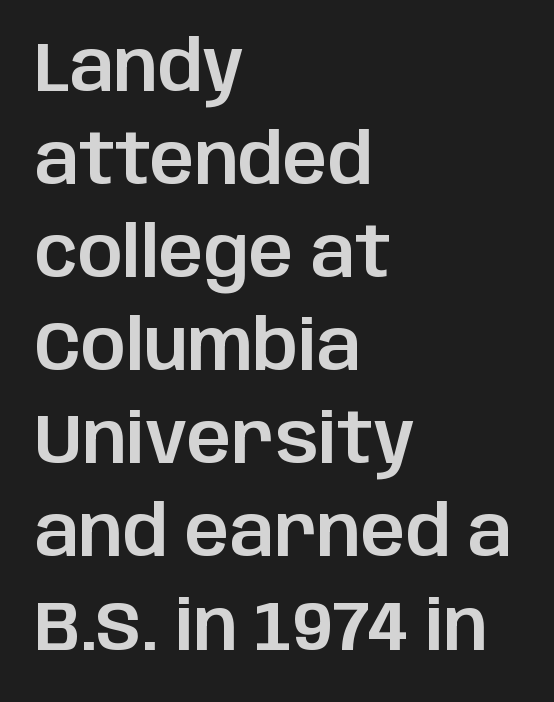
{"serif": "no", "italic": "no", "width": "normal", "stroke_contrast": "low", "x_height": "large", "monospaced": "no", "underline": "no", "align": "left", "line_spacing": "normal", "line_spacing_ratio": 1.33, "letter_spacing": "normal", "letter_spacing_em": 0.0, "glyph_px": 70}
